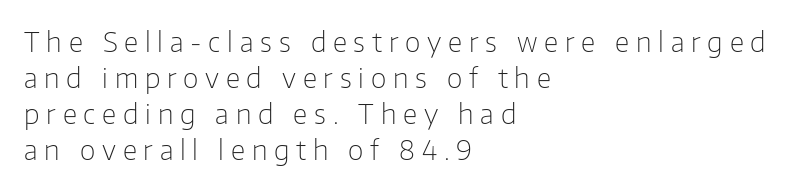
The image shows 27 px text type, upright; set left-aligned, normal line spacing (1.33x), unusually wide letter spacing (+0.25 em), not underlined.
